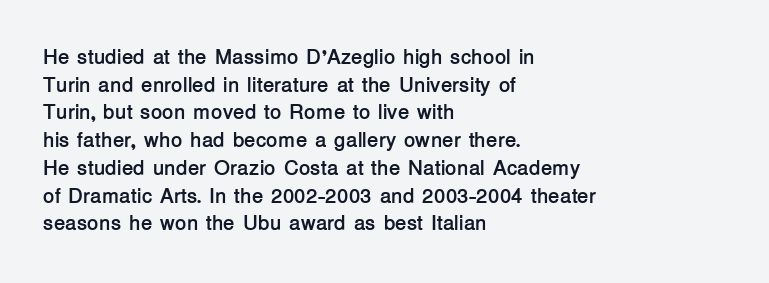
The image shows 21 px bold type, upright; set left-aligned, normal line spacing (1.32x), normal letter spacing, not underlined.
